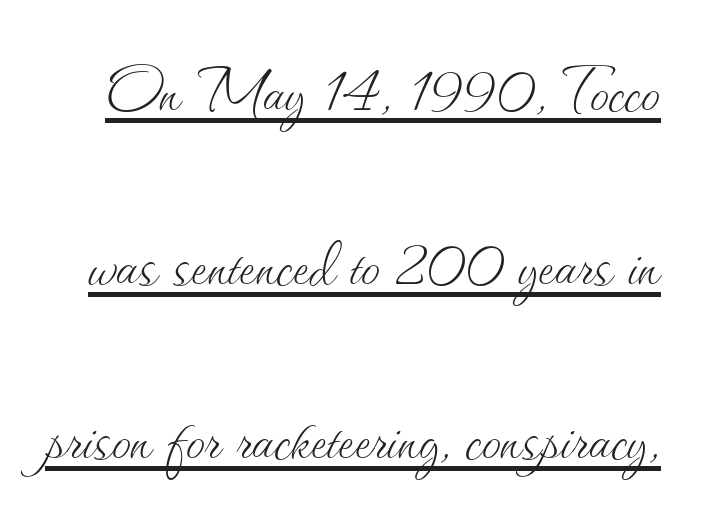
The image shows 77 px thin type; set loose line spacing (2.26x), normal letter spacing, underlined; medium stroke contrast and a small x-height.
